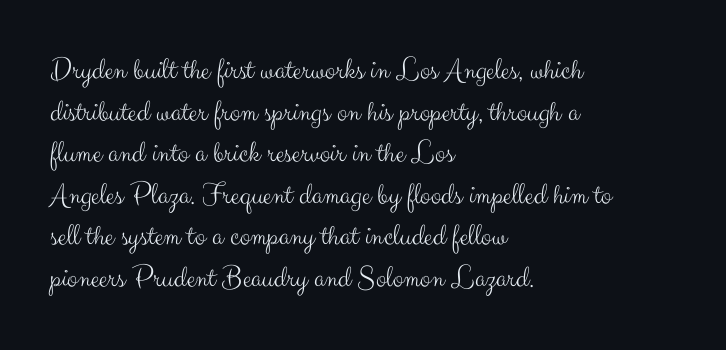
The image shows 31 px light sans-serif type; set left-aligned, normal line spacing (1.34x), normal letter spacing, not underlined; medium stroke contrast and a small x-height.
